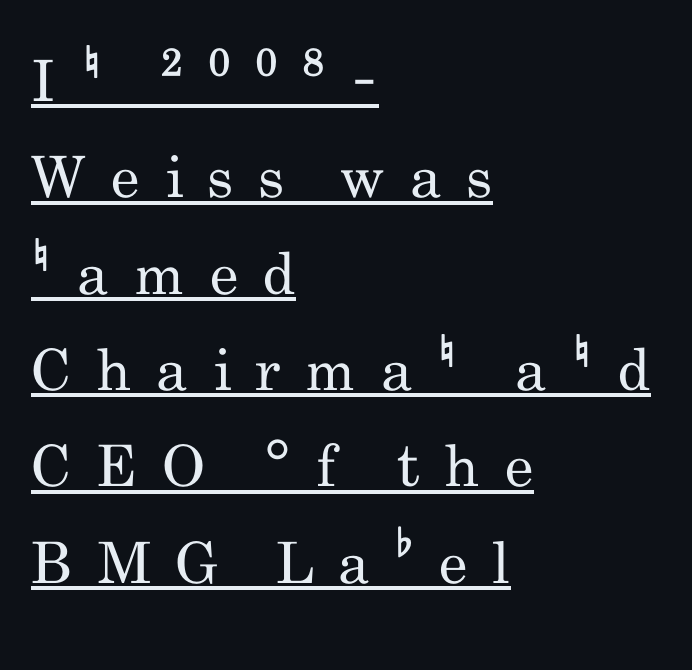
Here the glyphs are tracked loosely, breaking word shapes into spaced letters. Honestly, the underline is the first thing you notice here. The letters advance in unequal steps, a hallmark of proportional type. These glyphs show unthickened strokes, regular width or finer.
